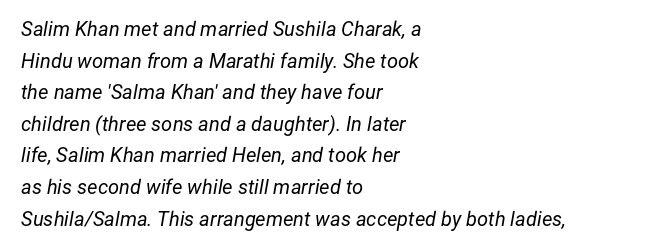
{"italic": "yes", "lean": "right", "slant_degrees": 12, "bold": "no", "underline": "no", "align": "left", "line_spacing": "normal", "line_spacing_ratio": 1.58, "letter_spacing": "normal", "letter_spacing_em": 0.0, "glyph_px": 20}
